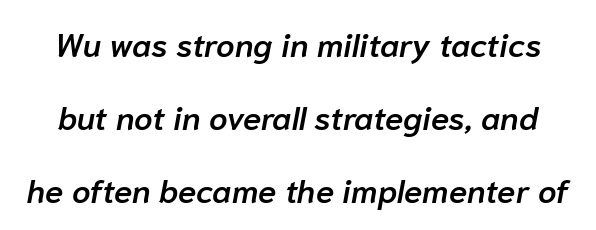
Nothing unusual about the tracking: characters are spaced as the font intends. The glyphs have the mass of a demibold cut, below bold. These lines are rendered in a variable-pitch font. Whoever set this chose breathing room over compactness in the vertical rhythm. Bare-footed words on every line. This sample uses an oblique cut, with every glyph tilted off the vertical.
